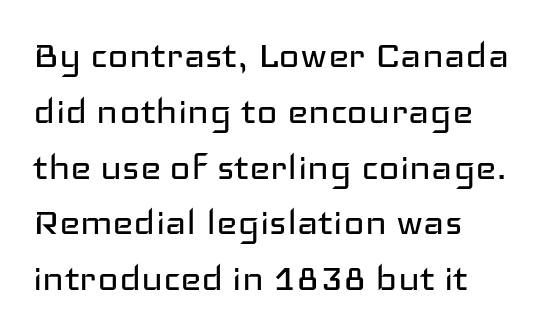
{"serif": "no", "italic": "no", "bold": "no", "weight": "regular", "width": "wide", "stroke_contrast": "low", "x_height": "medium", "monospaced": "no", "underline": "no", "align": "left", "line_spacing_ratio": 1.24, "letter_spacing": "normal", "letter_spacing_em": 0.0, "glyph_px": 45}
